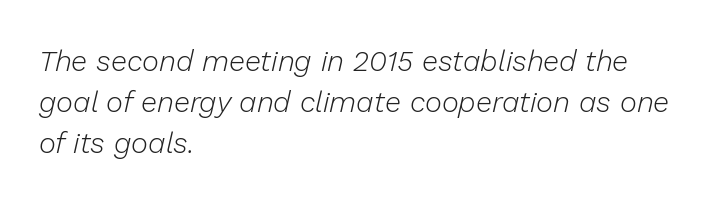
The image shows 29 px light type, italic (leaning right); set left-aligned, normal line spacing (1.42x), normal letter spacing, not underlined; low stroke contrast and a medium x-height.
